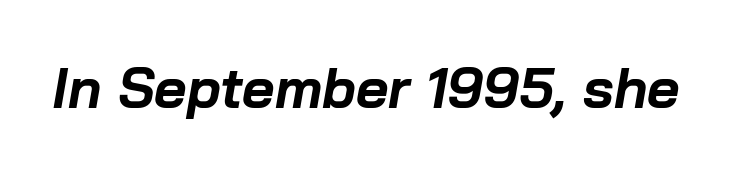
No extra tracking has been applied to these lines. The passage shown is typed in a proportional face where columns would drift. Weight: bold. A bare baseline throughout the passage.
